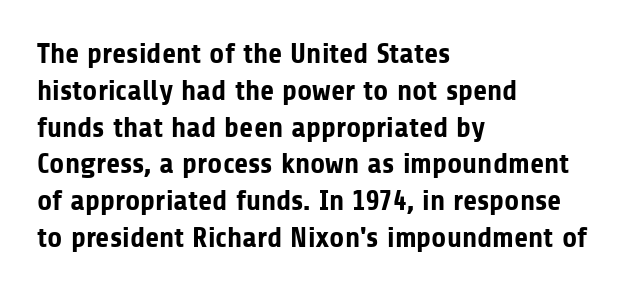
Honestly, there is no underline to notice here at all. Every character sits straight up, as roman type does. Spacing verdict: proportional, widths tailored to each character. Between one letter and the next there's only the usual sliver of space. Strokes here are thick enough to call this a true bold. Each letter's strokes conclude bluntly, with no projecting serifs.
